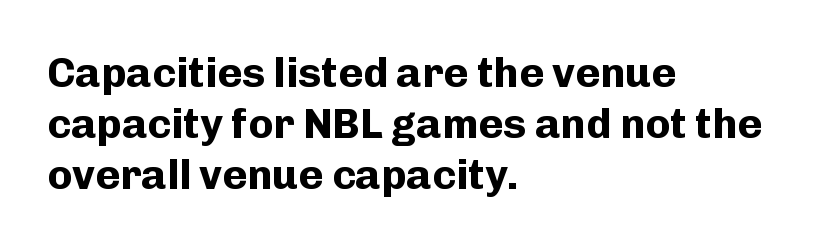
Q: Is the text bold? A: Yes.
Q: Is the text italic (slanted)? A: No, it is upright.
Q: Is the typeface a serif or a sans-serif typeface? A: Sans-serif.
Q: Is the text underlined? A: No.
Q: How is the paragraph aligned? A: Left-aligned.
Q: Is the spacing between letters normal or unusually wide? A: Normal.
Q: Width (condensed, normal, or wide)? A: Normal.
Q: Stroke contrast? A: Low.
Q: x-height? A: Medium.
Q: Monospaced? A: No.
